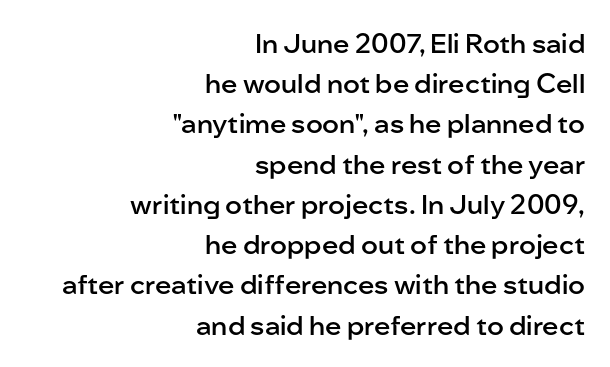
{"italic": "no", "bold": "semi", "underline": "no", "align": "right", "line_spacing": "normal", "line_spacing_ratio": 1.49, "letter_spacing": "normal", "letter_spacing_em": 0.0, "glyph_px": 27}
